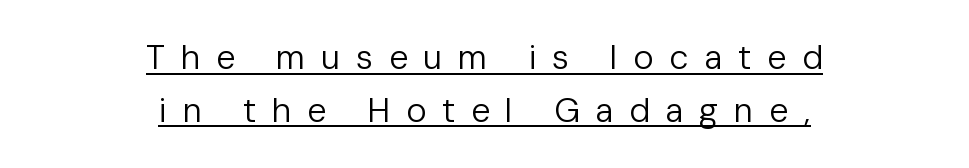
The image shows 34 px regular-weight sans-serif type, upright; set centered, normal line spacing (1.55x), unusually wide letter spacing (+0.46 em), underlined; low stroke contrast and a medium x-height.
